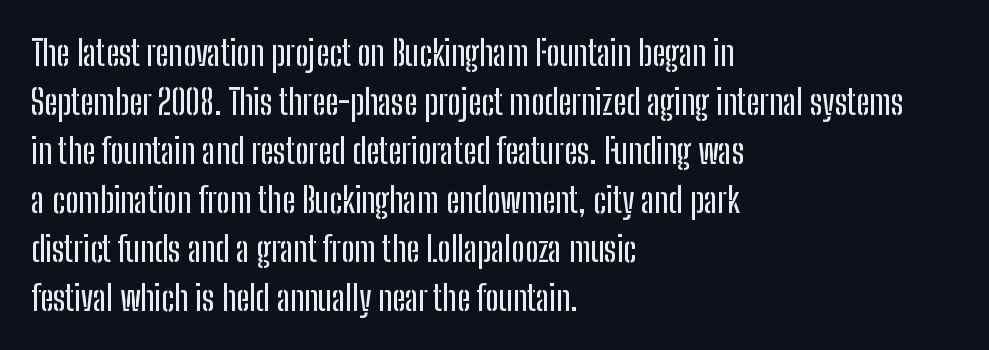
The image shows 35 px condensed sans-serif type, upright; set left-aligned, normal line spacing (1.4x), normal letter spacing, not underlined; low stroke contrast and a medium x-height.
